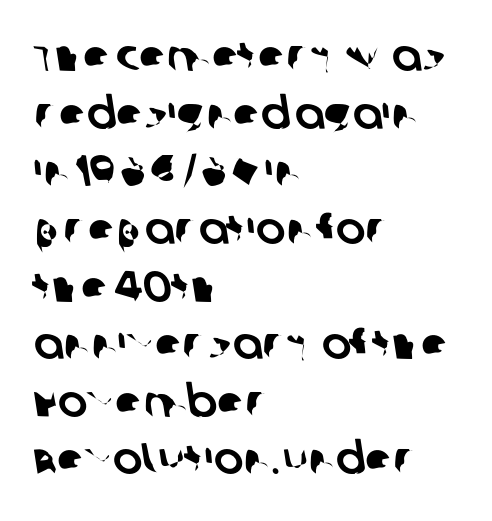
Underline: absent. Is there much room between lines? A standard amount, neither cramped nor airy. These lines stack with their left ends in a neat column. Default kerning and tracking; the words read as compact shapes. This sample uses a sans-serif face.
